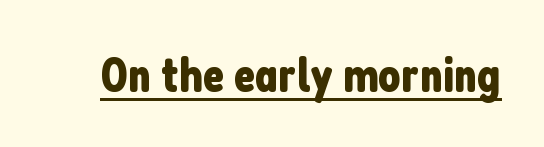
{"serif": "no", "italic": "no", "width": "condensed", "stroke_contrast": "low", "x_height": "medium", "monospaced": "no", "underline": "yes", "letter_spacing": "normal", "letter_spacing_em": 0.0, "glyph_px": 50}
